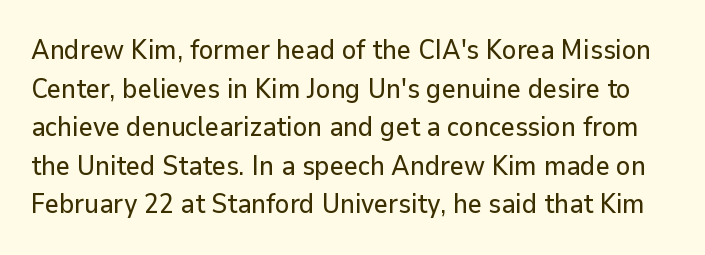
{"italic": "no", "underline": "no", "line_spacing": "normal", "line_spacing_ratio": 1.43, "letter_spacing": "normal", "letter_spacing_em": 0.0, "glyph_px": 27}
